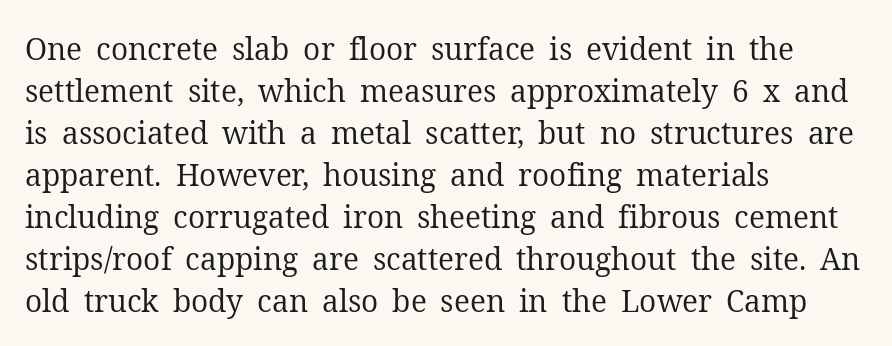
The image shows 30 px regular-weight serif type, upright; set left-aligned, normal line spacing (1.4x), normal letter spacing, not underlined; medium stroke contrast and a medium x-height.
